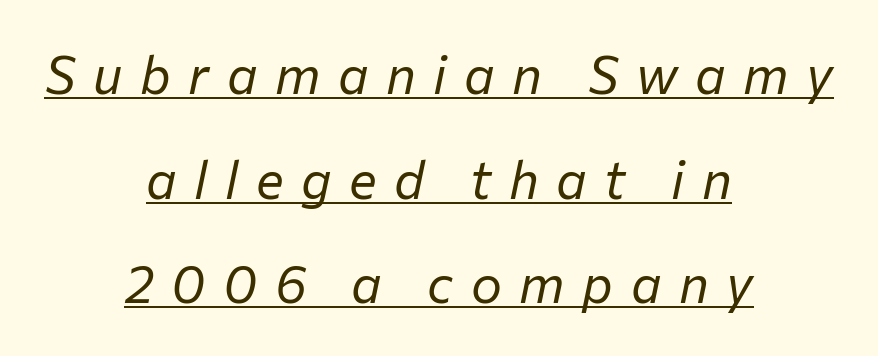
Q: Is the text bold? A: No.
Q: Is the text italic (slanted)? A: Yes, it leans right by about 12 degrees.
Q: Is the text underlined? A: Yes.
Q: How is the paragraph aligned? A: Centered.
Q: Is the spacing between letters normal or unusually wide? A: Unusually wide.
Q: Is the spacing between lines tight, normal or loose? A: Loose.
Q: Width (condensed, normal, or wide)? A: Normal.
Q: Stroke contrast? A: Low.
Q: x-height? A: Medium.
Q: Monospaced? A: No.
